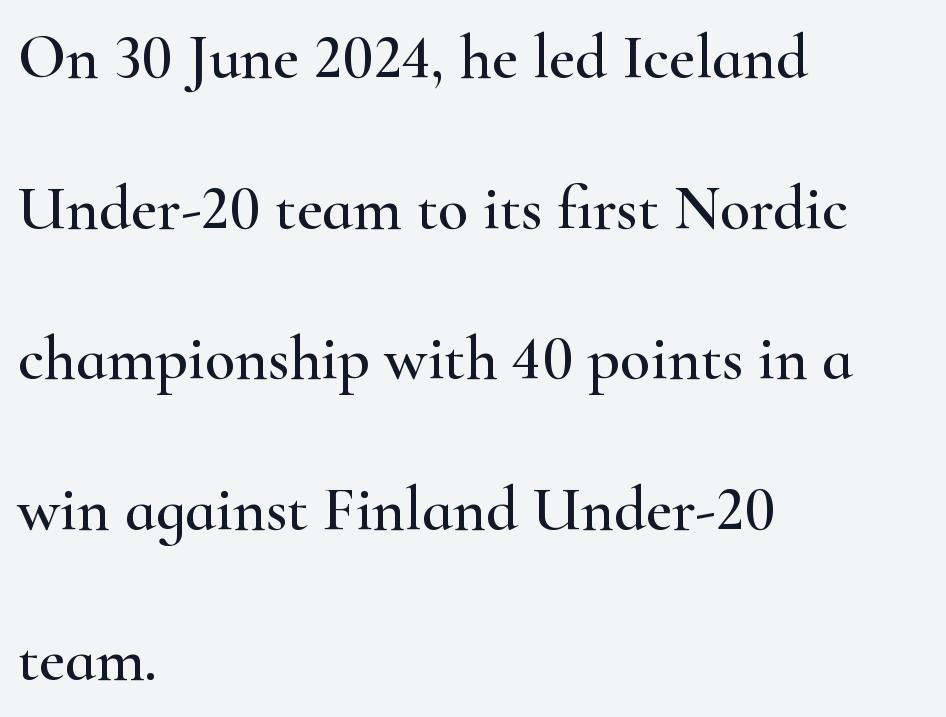
You could fit nearly another row in the gap between these rows. Serifs: yes, visible at the terminals of the letterforms. Is this a fixed-width face? No — the glyphs have proportional, varying widths. In terms of letterspacing, this is plain default setting.
